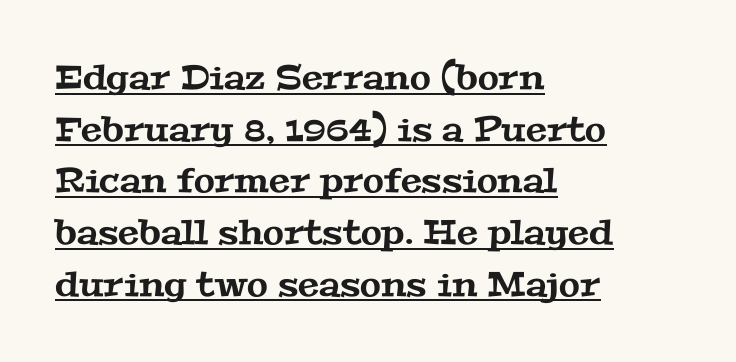
Notice how the passage keeps a crisp vertical edge on the left only. Type style note: has serifs. One glance says typical: line gaps are just what's usual. The letters advance in unequal steps, a hallmark of proportional type. The rendered words wear a rule along their underside.
